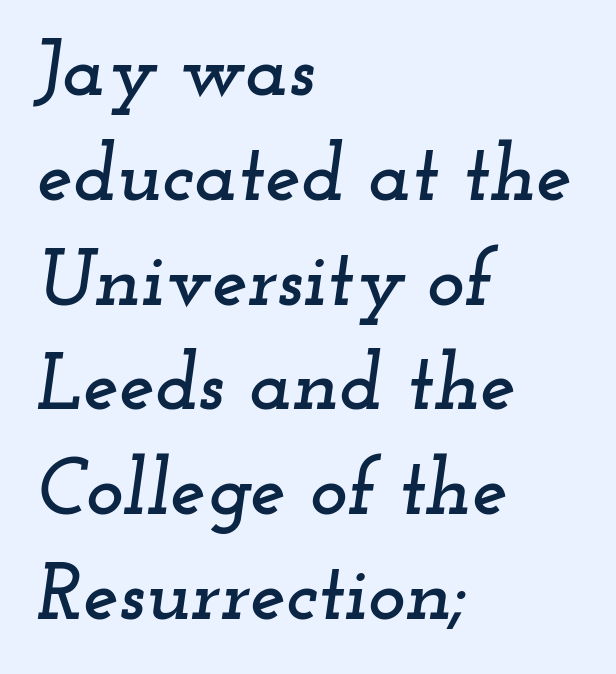
{"serif": "yes", "italic": "yes", "lean": "right", "slant_degrees": 12, "width": "wide", "stroke_contrast": "low", "x_height": "small", "monospaced": "no", "underline": "no", "align": "left", "line_spacing": "normal", "line_spacing_ratio": 1.31, "letter_spacing": "normal", "letter_spacing_em": 0.0, "glyph_px": 80}
